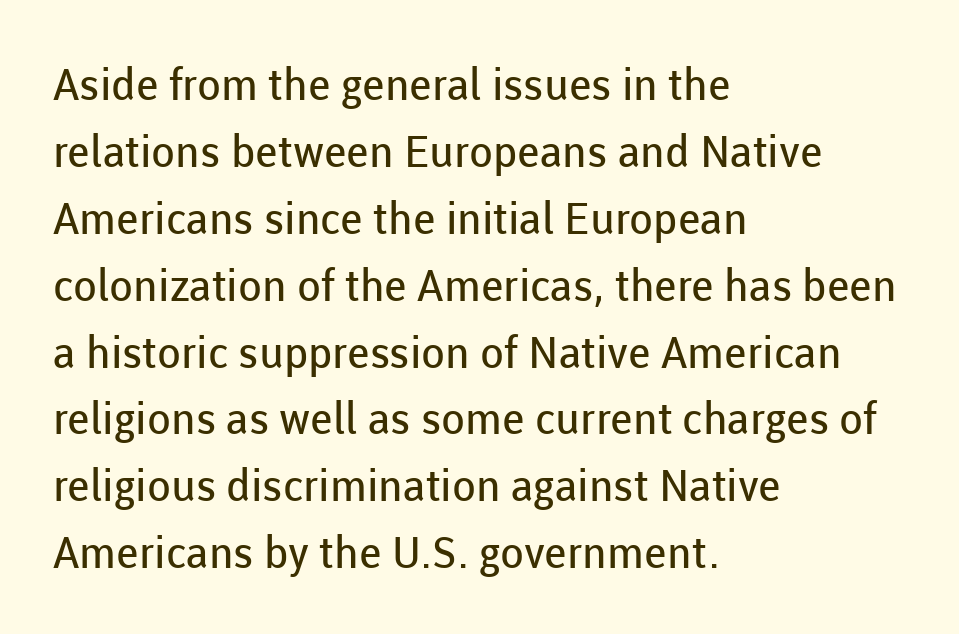
Successive baselines arrive at the customary interval. Nothing heavy about these letters — not bold at all. The rag falls on the right side of this text block. Are there feet on the stems? There aren't — it's a sans. This sample has the flowing, uneven cadence of proportional lettering.
